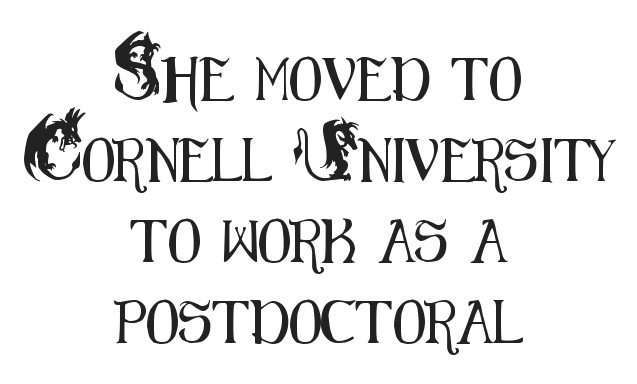
Spacing verdict: proportional, widths tailored to each character. Caption: multi-line text, centered on the measure. The space directly below the letters is spotless. In terms of posture, this sample is upright.
